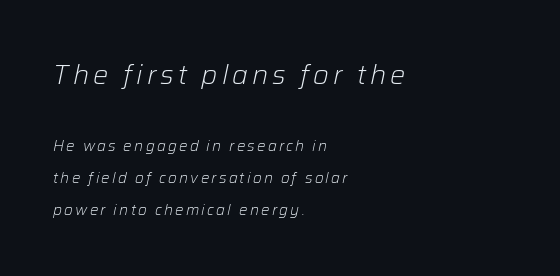
{"italic": "yes", "lean": "right", "slant_degrees": 12, "bold": "no", "underline": "no", "align": "left", "line_spacing": "loose", "line_spacing_ratio": 2.15, "larger_block": "first", "size_ratio": 1.8, "glyph_px": 27}
